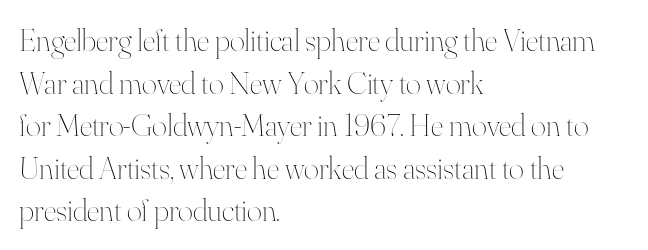
The strip under each line holds only bare page. Ordinary non-slanted type is in use. The designer left line spacing at the default. Alignment: flush left. Weight: not bold — regular or lighter. Nobody touched the tracking dial on this one.
